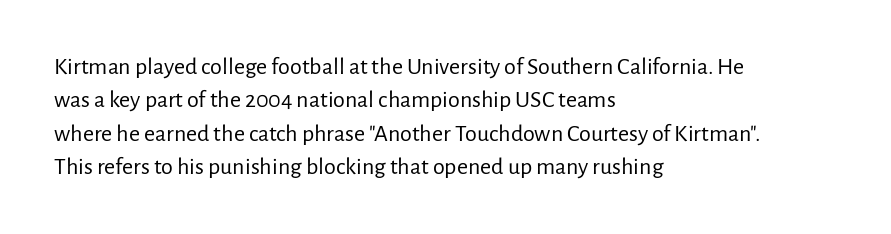
{"italic": "no", "bold": "no", "underline": "no", "align": "left", "line_spacing": "normal", "line_spacing_ratio": 1.39, "letter_spacing": "normal", "letter_spacing_em": 0.0, "glyph_px": 24}
